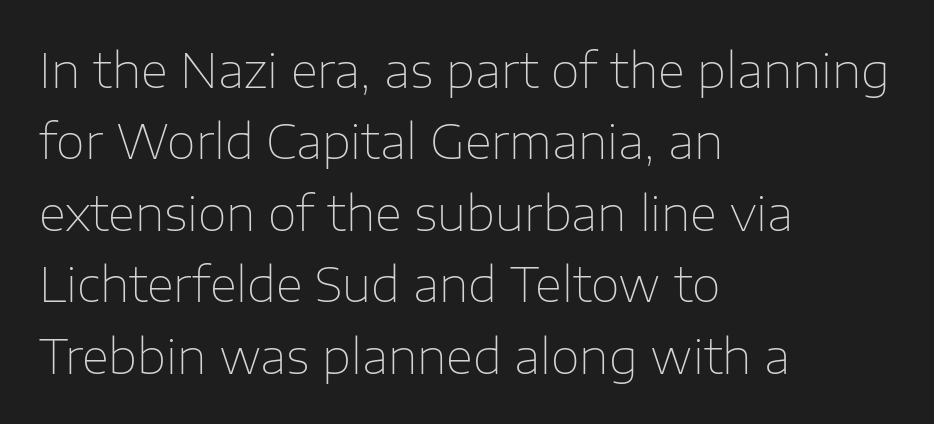
Q: Is the text bold? A: No.
Q: Is the text italic (slanted)? A: No, it is upright.
Q: Is the typeface a serif or a sans-serif typeface? A: Sans-serif.
Q: Is the text underlined? A: No.
Q: How is the paragraph aligned? A: Left-aligned.
Q: Is the spacing between letters normal or unusually wide? A: Normal.
Q: Is the spacing between lines tight, normal or loose? A: Normal.
Q: Width (condensed, normal, or wide)? A: Normal.
Q: Stroke contrast? A: Low.
Q: x-height? A: Medium.
Q: Monospaced? A: No.
